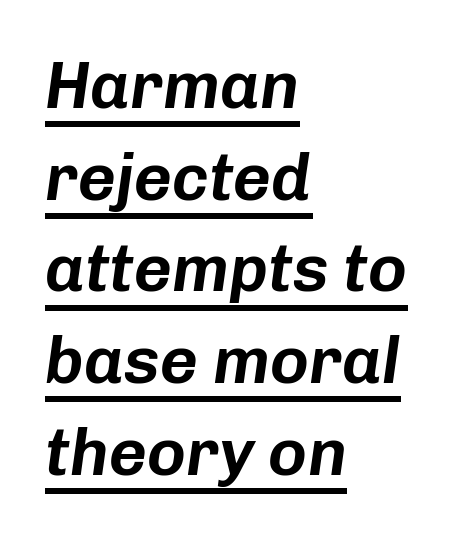
{"italic": "yes", "lean": "right", "slant_degrees": 8, "width": "normal", "stroke_contrast": "low", "x_height": "medium", "monospaced": "no", "underline": "yes", "align": "left", "line_spacing": "normal", "line_spacing_ratio": 1.39, "letter_spacing": "normal", "letter_spacing_em": 0.0, "glyph_px": 66}
